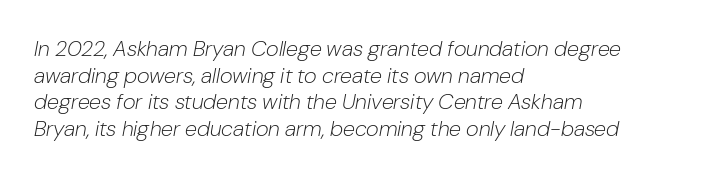
The gap between lines stays unmarked. Look at the tracking — it's just the regular setting, nothing added. Weight: in the light-to-regular range. This is oblique type, the kind used for emphasis or titles. The text block is weighted toward the left margin, trailing off unevenly rightward.
